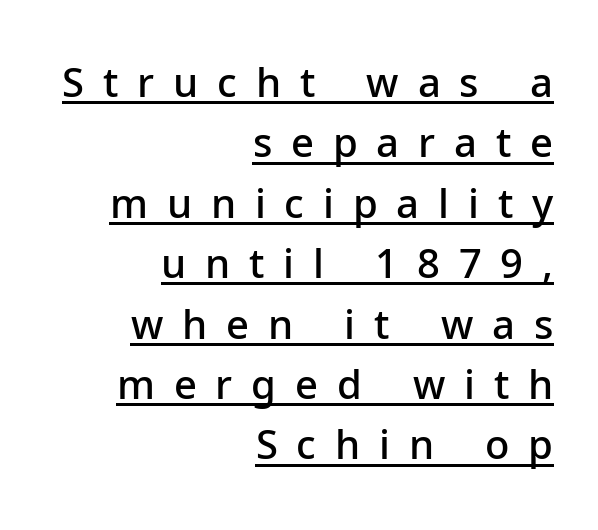
The type is letterspaced generously, with wide tracking. Is there any slant? The stems are plumb. I'd call this a sans setting — the letters go barefoot. Rows of type keep a routine distance in the vertical direction. Heft: intermediate — a semibold. Honestly, the underline is the first thing you notice here.
